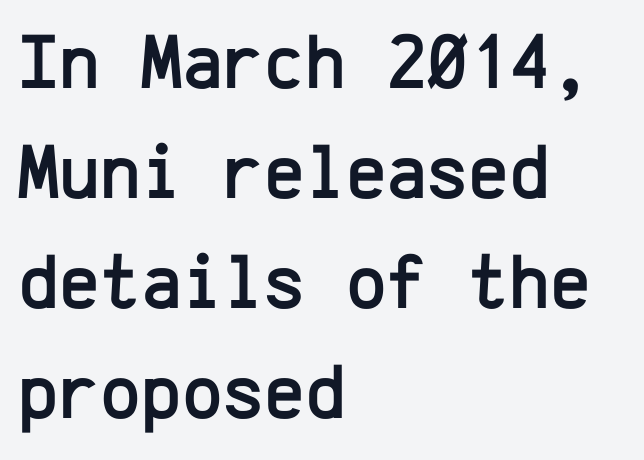
You could count columns in this text — the font is strictly monospaced. Short and long lines alike share a common starting point at left. No italicization has been applied; the sample stays upright. The baseline area is clear. In terms of leading, this rendering sits right in the middle.
